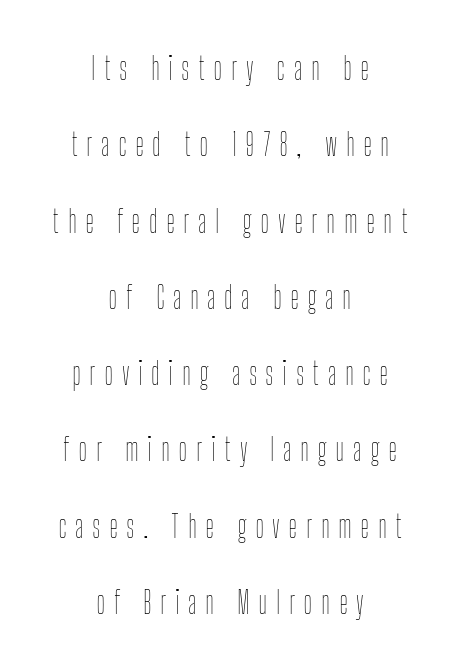
Q: Is the text bold? A: No.
Q: Is the text italic (slanted)? A: No, it is upright.
Q: Is the text underlined? A: No.
Q: How is the paragraph aligned? A: Centered.
Q: Is the spacing between letters normal or unusually wide? A: Unusually wide.
Q: Is the spacing between lines tight, normal or loose? A: Loose.
Q: Width (condensed, normal, or wide)? A: Condensed.
Q: Stroke contrast? A: Low.
Q: x-height? A: Medium.
Q: Monospaced? A: No.
